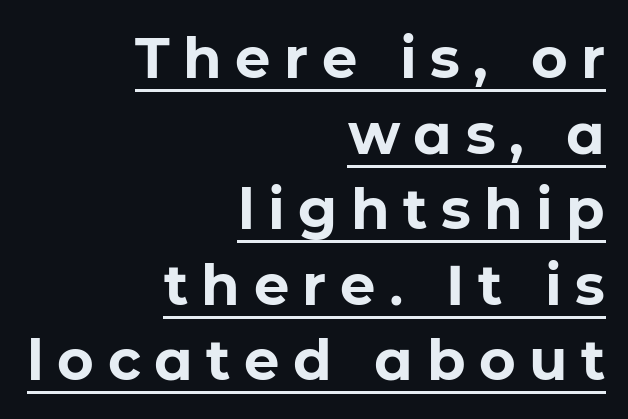
Q: Is the text bold? A: Yes.
Q: Is the text italic (slanted)? A: No, it is upright.
Q: Is the typeface a serif or a sans-serif typeface? A: Sans-serif.
Q: Is the text underlined? A: Yes.
Q: How is the paragraph aligned? A: Right-aligned.
Q: Is the spacing between letters normal or unusually wide? A: Unusually wide.
Q: Is the spacing between lines tight, normal or loose? A: Normal.
Q: Width (condensed, normal, or wide)? A: Normal.
Q: Stroke contrast? A: Low.
Q: x-height? A: Medium.
Q: Monospaced? A: No.
